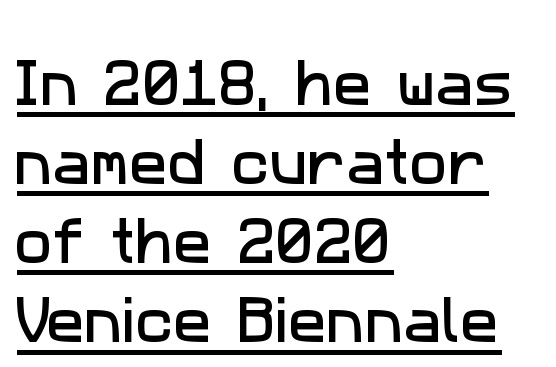
Q: Is the typeface a serif or a sans-serif typeface? A: Sans-serif.
Q: Is the text underlined? A: Yes.
Q: How is the paragraph aligned? A: Left-aligned.
Q: Is the spacing between letters normal or unusually wide? A: Normal.
Q: Is the spacing between lines tight, normal or loose? A: Normal.
Q: Width (condensed, normal, or wide)? A: Normal.
Q: Stroke contrast? A: Low.
Q: x-height? A: Medium.
Q: Monospaced? A: No.
